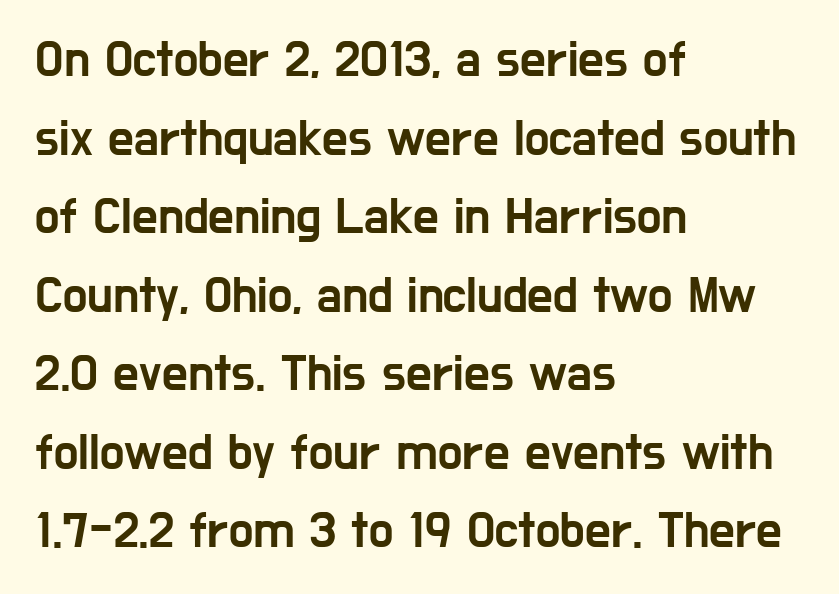
The image shows 51 px condensed sans-serif type, upright; set left-aligned, normal line spacing (1.54x), normal letter spacing, not underlined; low stroke contrast and a medium x-height.
